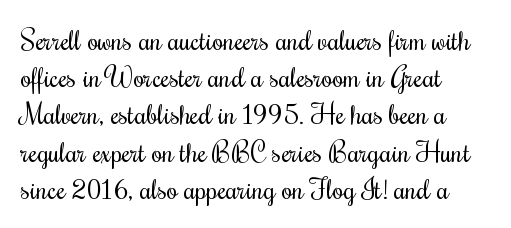
Normally led — the rows are evenly, conventionally spaced. A typesetter would call this zero additional tracking. Examine the stroke ends and you'll spot serifs. Every row of glyphs begins at an identical x-position on the left. Descender tails drop into unmarked territory.
